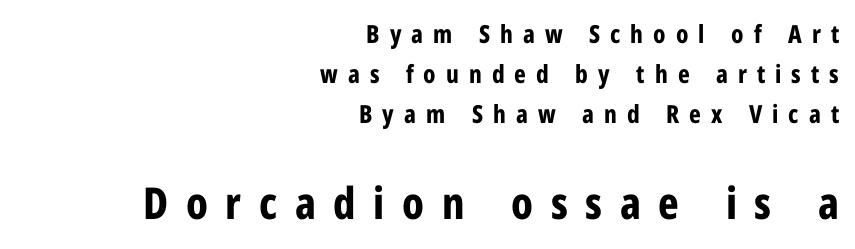
The image shows 44 px bold, condensed sans-serif type, upright; set right-aligned, normal line spacing (1.6x), unusually wide letter spacing (+0.4 em), not underlined; the second (bottom) block is 1.76x larger; low stroke contrast and a medium x-height.
